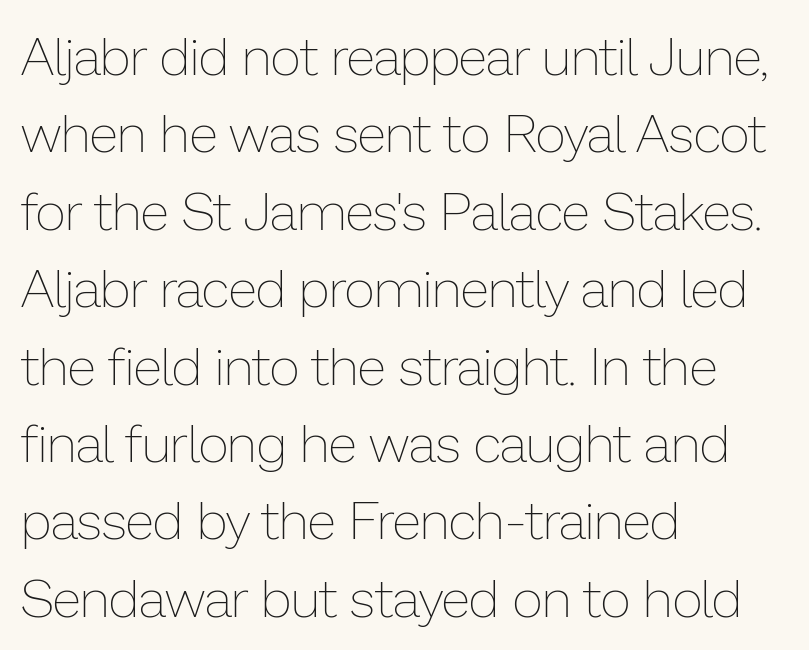
The image shows 53 px thin type, upright; set left-aligned, normal line spacing (1.46x), normal letter spacing, not underlined; low stroke contrast and a medium x-height.
